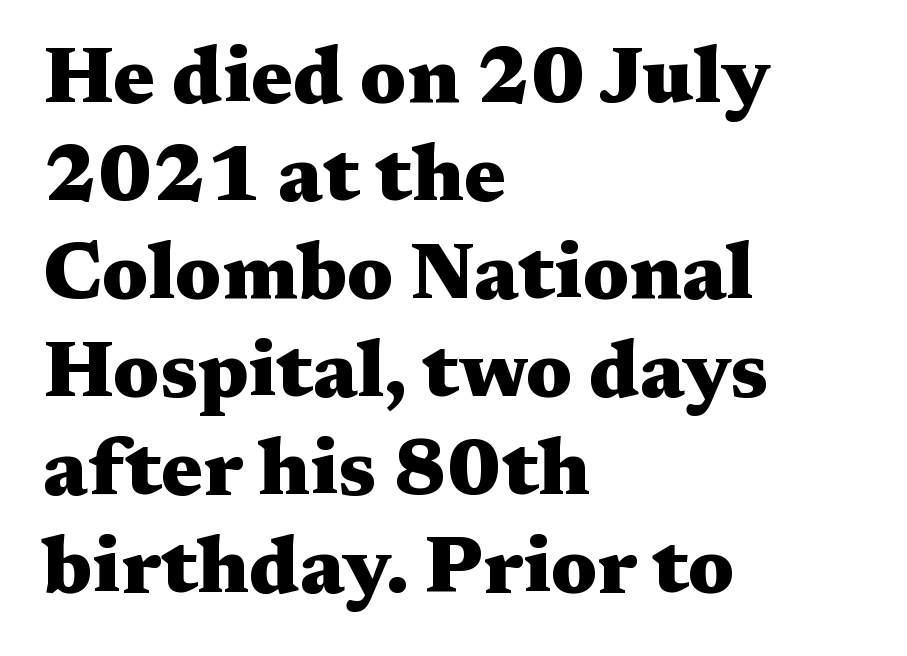
{"serif": "yes", "italic": "no", "bold": "yes", "weight": "heavy", "width": "wide", "stroke_contrast": "medium", "x_height": "medium", "monospaced": "no", "underline": "no", "align": "left", "line_spacing_ratio": 1.24, "letter_spacing": "normal", "letter_spacing_em": 0.0, "glyph_px": 79}
